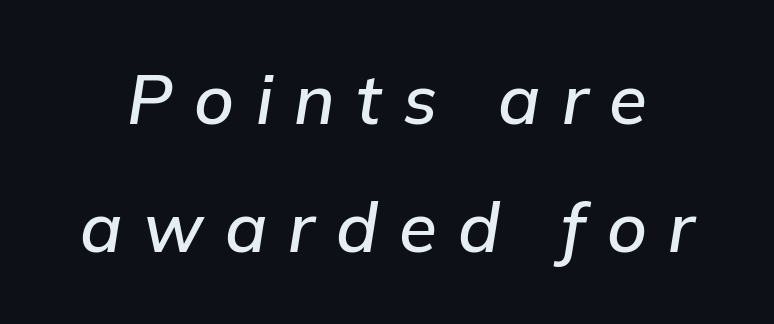
The image shows 69 px semibold type, italic (leaning right); set line spacing 1.85x, unusually wide letter spacing (+0.31 em), not underlined; low stroke contrast and a medium x-height.
